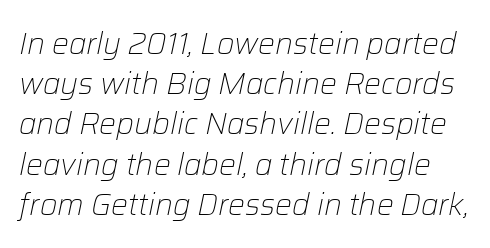
Q: Is the text bold? A: No.
Q: Is the text italic (slanted)? A: Yes, it leans right by about 12 degrees.
Q: Is the text underlined? A: No.
Q: Is the spacing between letters normal or unusually wide? A: Normal.
Q: Is the spacing between lines tight, normal or loose? A: Normal.
Q: Width (condensed, normal, or wide)? A: Normal.
Q: Stroke contrast? A: Low.
Q: x-height? A: Medium.
Q: Monospaced? A: No.
